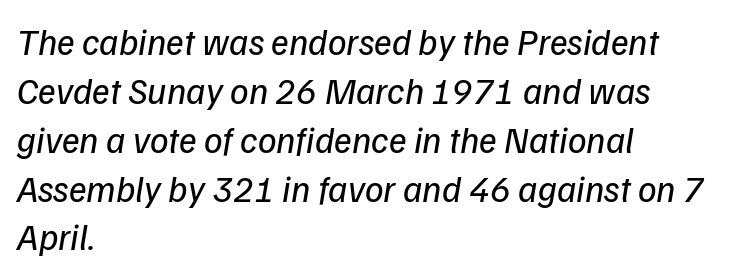
This rendering leaves character spacing at its baseline value. A normal amount of white space separates one row of letters from the next. The strokes are not fattened; the text isn't bold. Which margin do the lines hug? The left one — the right edge is uneven. Slant detected: the letters are inclined.
